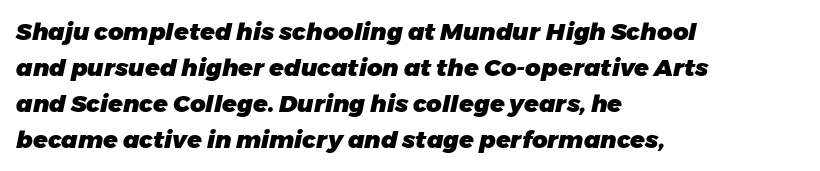
Weight check: bold — yes, fully. In terms of letterspacing, this is plain default setting. Type without underlining. Layout note: lines flush left. How would I describe the line gaps? Plain and ordinary. If you drew a line through each stem, it would be angled.
